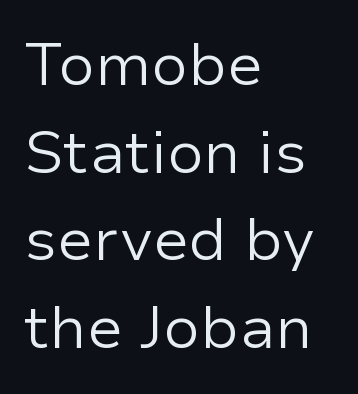
The image shows 60 px regular-weight sans-serif type, upright; set left-aligned, normal line spacing (1.46x), normal letter spacing, not underlined; low stroke contrast and a medium x-height.
